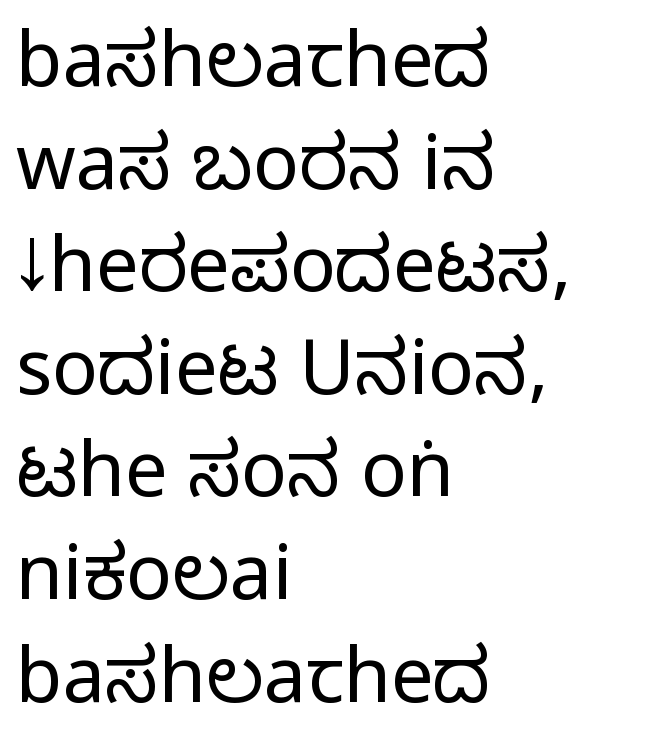
The image shows 76 px condensed sans-serif type, upright; set left-aligned, normal line spacing (1.35x), normal letter spacing, not underlined; medium stroke contrast.
